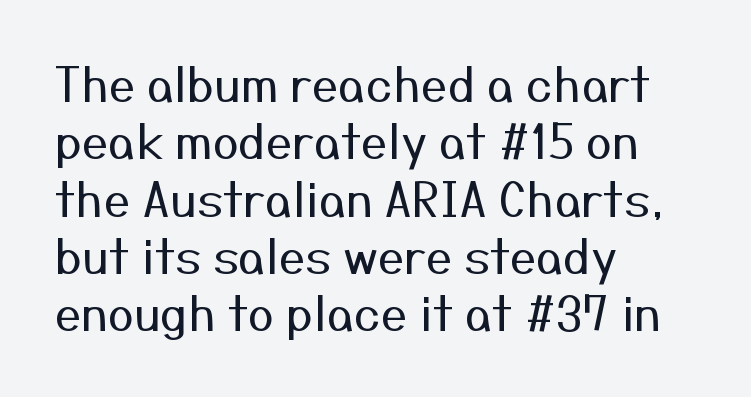
Q: Is the text bold? A: No.
Q: Is the text italic (slanted)? A: No, it is upright.
Q: Is the typeface a serif or a sans-serif typeface? A: Sans-serif.
Q: Is the text underlined? A: No.
Q: How is the paragraph aligned? A: Left-aligned.
Q: Is the spacing between letters normal or unusually wide? A: Normal.
Q: Width (condensed, normal, or wide)? A: Normal.
Q: Stroke contrast? A: Medium.
Q: x-height? A: Medium.
Q: Monospaced? A: No.
